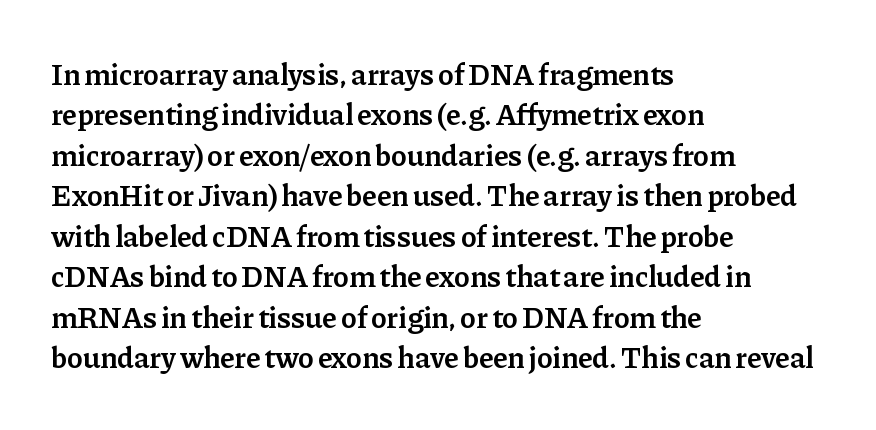
The image shows 30 px semibold serif type, upright; set left-aligned, normal line spacing (1.35x), normal letter spacing, not underlined; low stroke contrast and a medium x-height.
